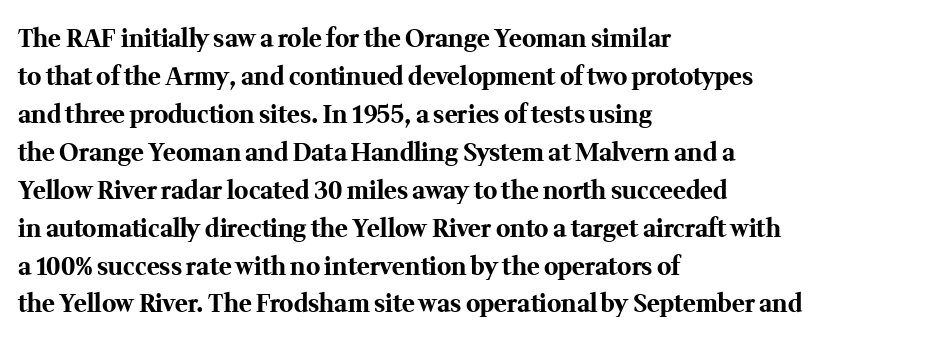
{"italic": "no", "bold": "yes", "underline": "no", "align": "left", "line_spacing": "normal", "line_spacing_ratio": 1.58, "letter_spacing": "normal", "letter_spacing_em": 0.0, "glyph_px": 24}
